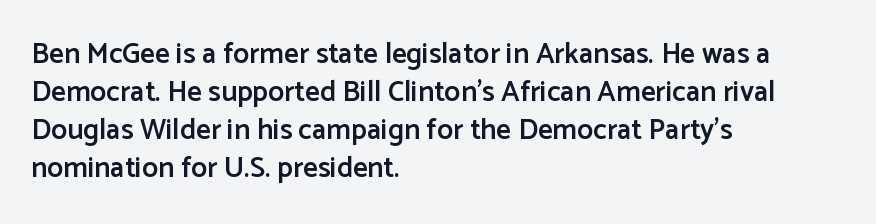
Q: Is the text bold? A: Semi-bold.
Q: Is the text italic (slanted)? A: No, it is upright.
Q: Is the typeface a serif or a sans-serif typeface? A: Sans-serif.
Q: Is the text underlined? A: No.
Q: How is the paragraph aligned? A: Left-aligned.
Q: Is the spacing between letters normal or unusually wide? A: Normal.
Q: Is the spacing between lines tight, normal or loose? A: Normal.
Q: Width (condensed, normal, or wide)? A: Normal.
Q: Stroke contrast? A: Low.
Q: x-height? A: Medium.
Q: Monospaced? A: No.
